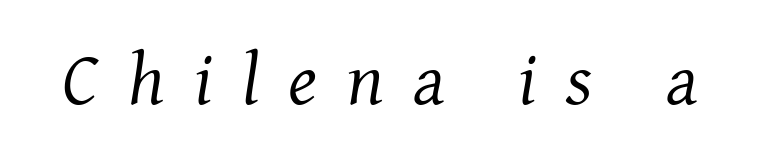
No heavy texture on the line: the type isn't bold. The letters carry serifs — small finishing strokes at the ends of their stems. The foot of each line stays bare and open. Is this a fixed-width face? No — the glyphs have proportional, varying widths. Substantial extra tracking has been applied to these lines. The letters are slanted; this is an italic face.
